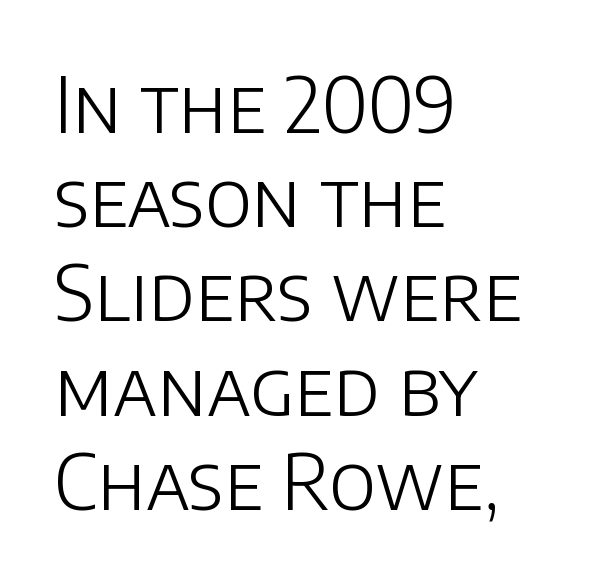
Q: Is the text bold? A: No.
Q: Is the text italic (slanted)? A: No, it is upright.
Q: Is the typeface a serif or a sans-serif typeface? A: Sans-serif.
Q: Is the text underlined? A: No.
Q: How is the paragraph aligned? A: Left-aligned.
Q: Is the spacing between letters normal or unusually wide? A: Normal.
Q: Width (condensed, normal, or wide)? A: Normal.
Q: Stroke contrast? A: Low.
Q: x-height? A: Large.
Q: Monospaced? A: No.
